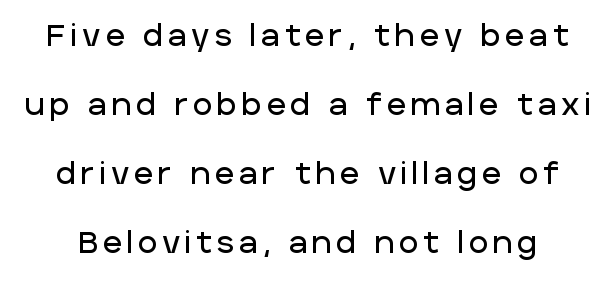
Q: Is the text italic (slanted)? A: No, it is upright.
Q: Is the typeface a serif or a sans-serif typeface? A: Sans-serif.
Q: Is the text underlined? A: No.
Q: Is the spacing between lines tight, normal or loose? A: Loose.
Q: Width (condensed, normal, or wide)? A: Normal.
Q: Stroke contrast? A: Low.
Q: x-height? A: Large.
Q: Monospaced? A: No.
